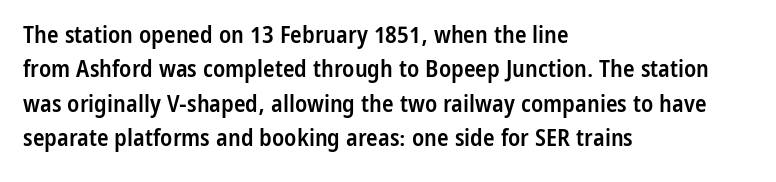
Q: Is the text bold? A: Semi-bold.
Q: Is the text italic (slanted)? A: No, it is upright.
Q: Is the text underlined? A: No.
Q: How is the paragraph aligned? A: Left-aligned.
Q: Is the spacing between letters normal or unusually wide? A: Normal.
Q: Is the spacing between lines tight, normal or loose? A: Normal.
